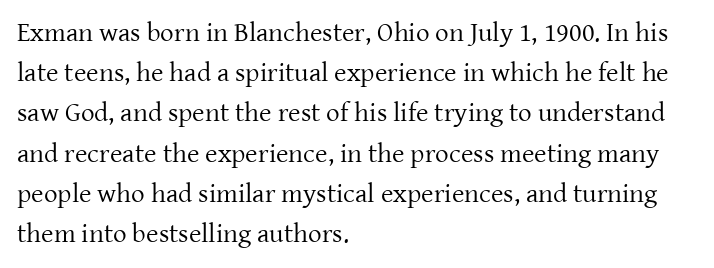
The image shows 27 px text type, upright; set left-aligned, normal line spacing (1.49x), normal letter spacing, not underlined.
